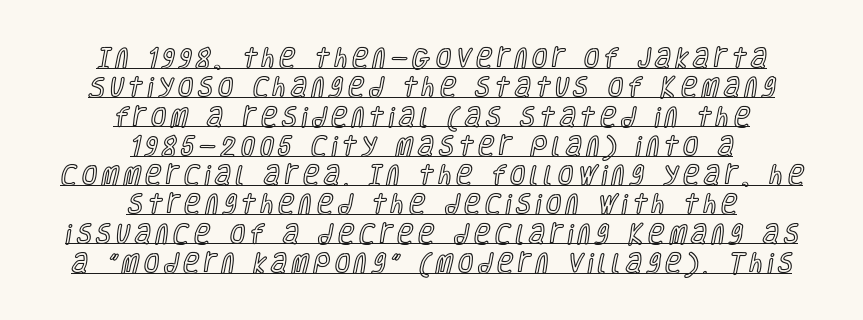
The image shows 22 px text type; set centered, normal line spacing (1.33x), unusually wide letter spacing (+0.22 em), underlined.
